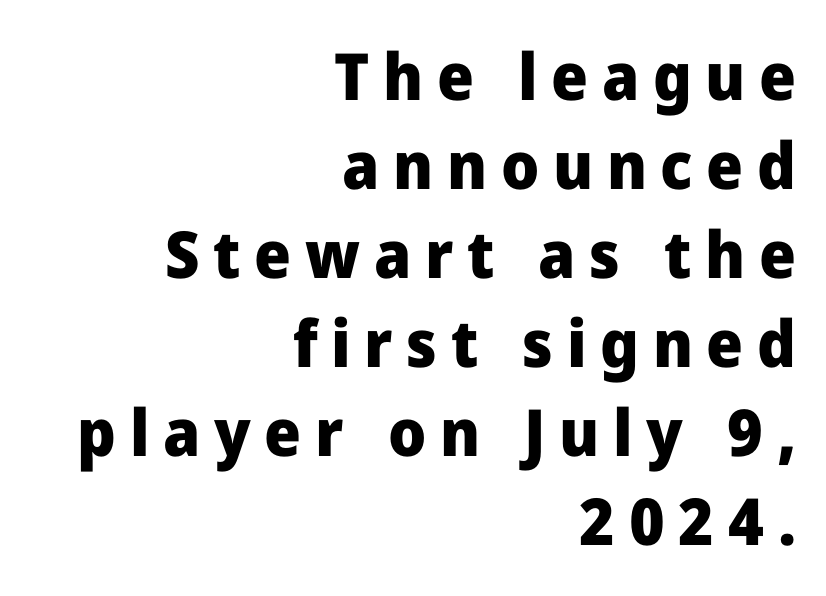
The image shows 65 px heavy sans-serif type, upright; set right-aligned, normal line spacing (1.37x), unusually wide letter spacing (+0.21 em), not underlined; low stroke contrast and a medium x-height.
